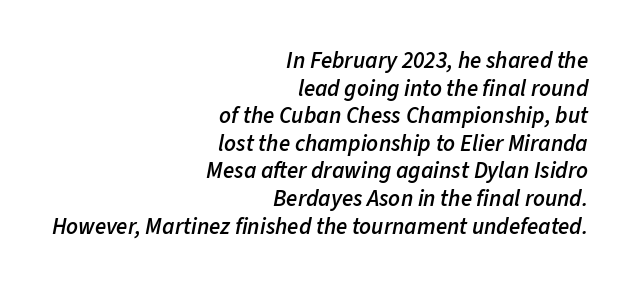
{"italic": "yes", "lean": "right", "slant_degrees": 11, "bold": "semi", "underline": "no", "align": "right", "line_spacing_ratio": 1.2, "letter_spacing": "normal", "letter_spacing_em": 0.0, "glyph_px": 23}
